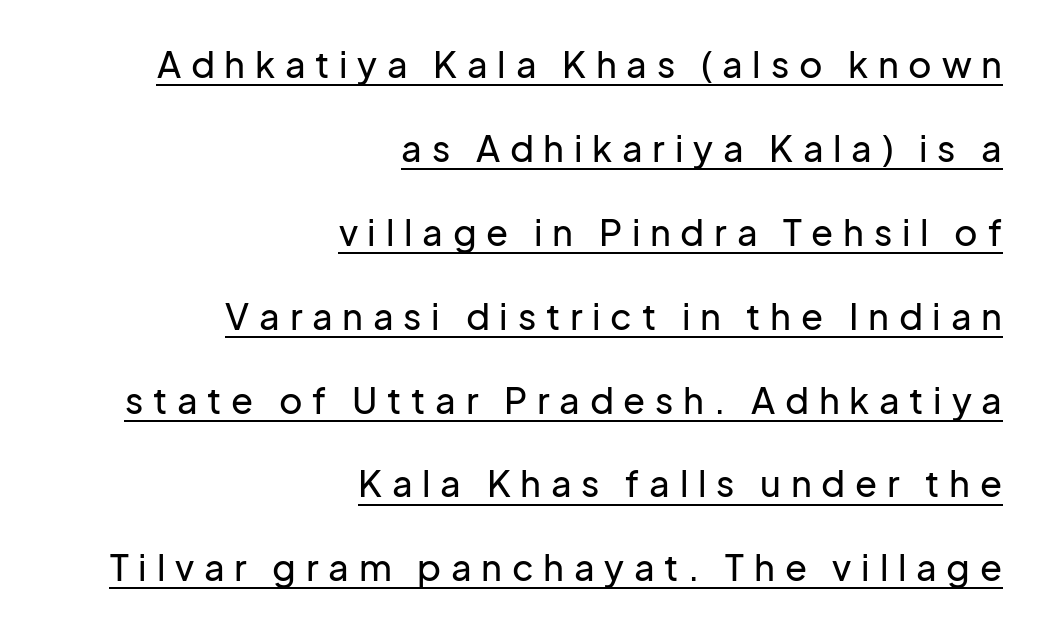
The image shows 36 px sans-serif type, upright; set right-aligned, loose line spacing (2.33x), unusually wide letter spacing (+0.27 em), underlined; low stroke contrast and a medium x-height.
